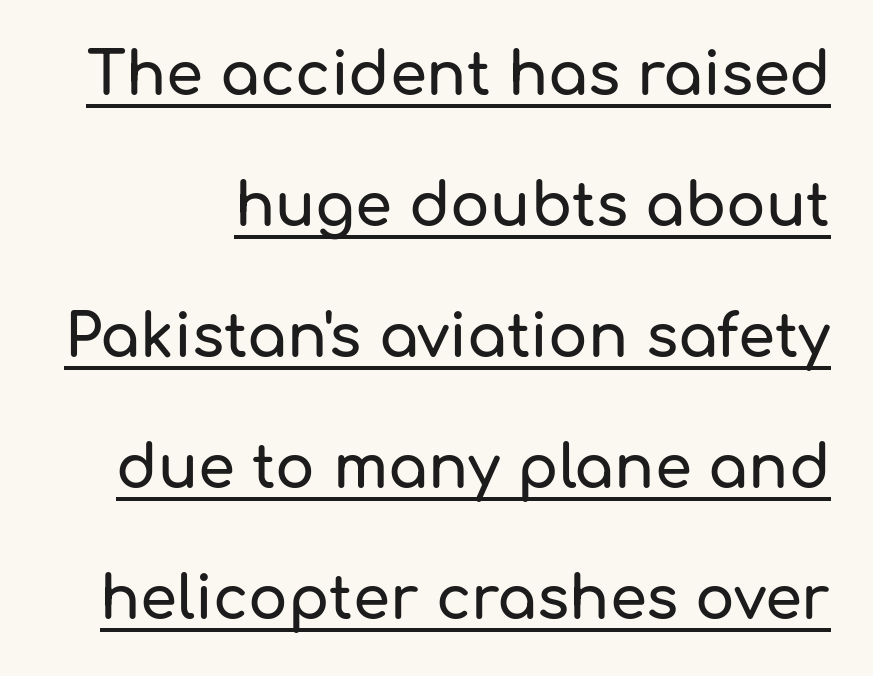
The image shows 59 px sans-serif type, upright; set loose line spacing (2.22x), normal letter spacing, underlined; low stroke contrast and a medium x-height.
